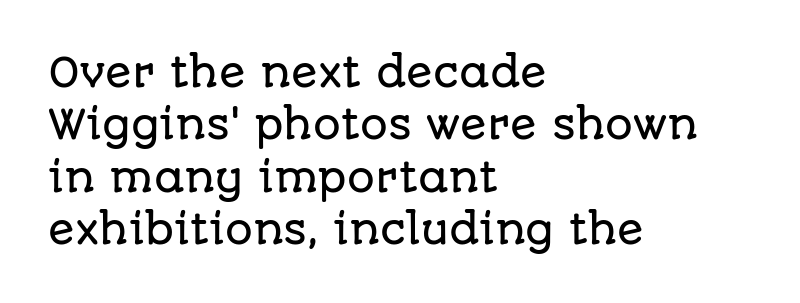
The image shows 39 px sans-serif type, upright; set left-aligned, normal line spacing (1.34x), normal letter spacing, not underlined; low stroke contrast and a large x-height.
